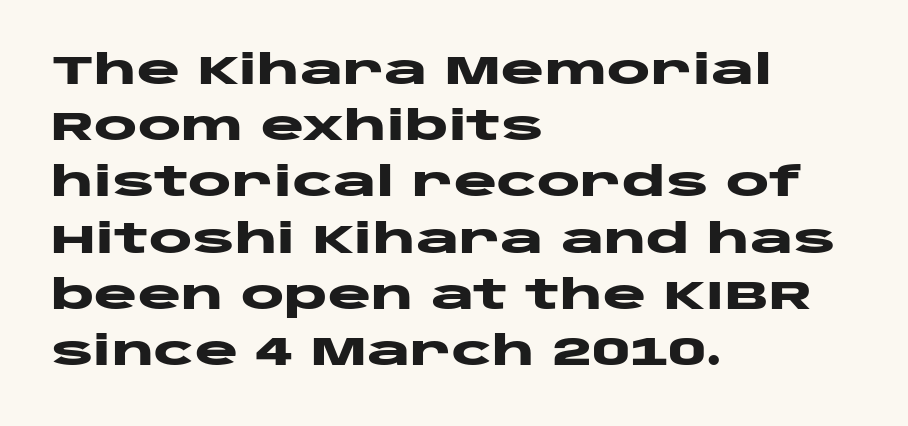
{"serif": "no", "italic": "no", "bold": "yes", "weight": "heavy", "width": "wide", "stroke_contrast": "low", "x_height": "large", "monospaced": "no", "underline": "no", "align": "left", "line_spacing": "normal", "line_spacing_ratio": 1.37, "letter_spacing": "normal", "letter_spacing_em": 0.0, "glyph_px": 41}
